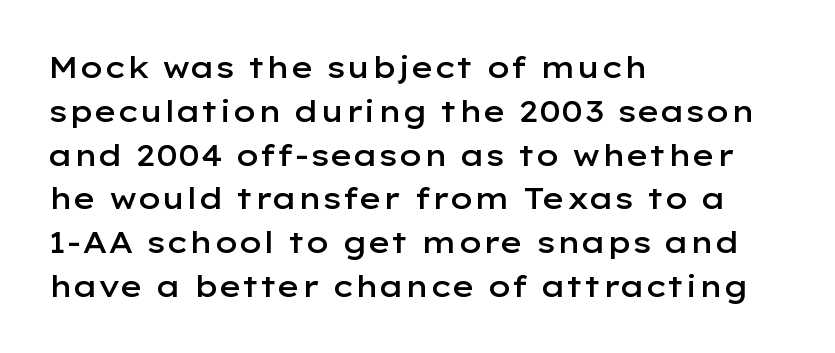
Q: Is the text bold? A: Semi-bold.
Q: Is the text italic (slanted)? A: No, it is upright.
Q: Is the typeface a serif or a sans-serif typeface? A: Sans-serif.
Q: Is the text underlined? A: No.
Q: How is the paragraph aligned? A: Left-aligned.
Q: Is the spacing between letters normal or unusually wide? A: Normal.
Q: Is the spacing between lines tight, normal or loose? A: Normal.
Q: Width (condensed, normal, or wide)? A: Wide.
Q: Stroke contrast? A: Low.
Q: x-height? A: Medium.
Q: Monospaced? A: No.
